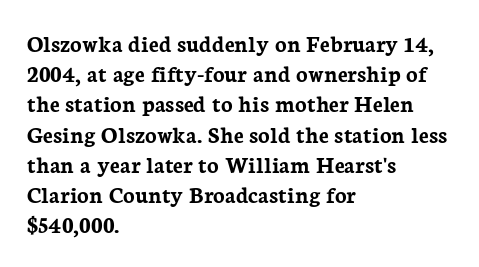
{"italic": "no", "bold": "yes", "underline": "no", "align": "left", "line_spacing": "normal", "line_spacing_ratio": 1.26, "letter_spacing": "normal", "letter_spacing_em": 0.0, "glyph_px": 24}
